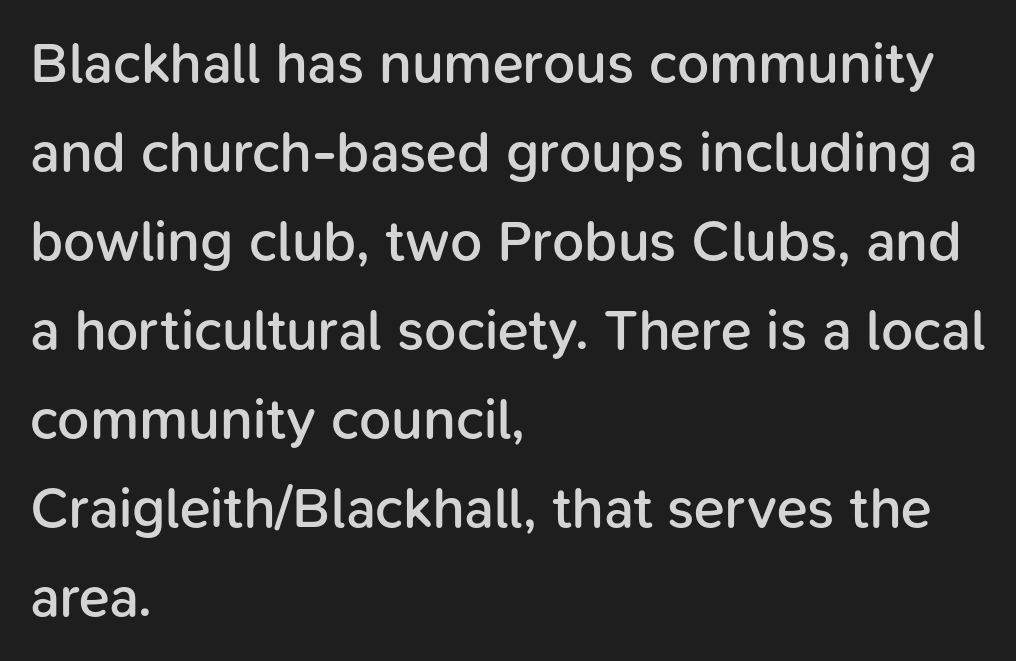
Check under the words: just untouched page. These lines are composed in type without serifs. Moderately thickened strokes mark this as semibold type. Upright lettering throughout. Students, observe: this is what conventionally led text looks like. Here the designer chose a conventional face with non-uniform glyph widths.
